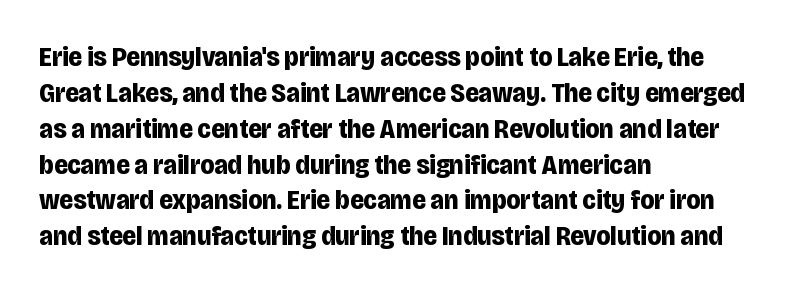
The image shows 28 px bold, condensed sans-serif type, upright; set left-aligned, normal line spacing (1.28x), normal letter spacing, not underlined; low stroke contrast and a large x-height.
